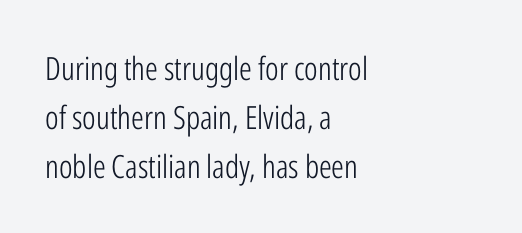
The image shows 32 px light, condensed sans-serif type, upright; set left-aligned, normal line spacing (1.53x), normal letter spacing, not underlined; low stroke contrast and a medium x-height.
